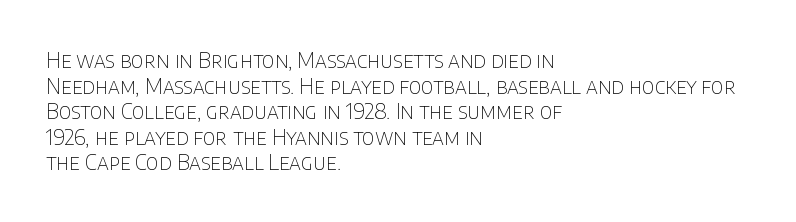
Q: Is the text bold? A: No.
Q: Is the text italic (slanted)? A: No, it is upright.
Q: Is the text underlined? A: No.
Q: How is the paragraph aligned? A: Left-aligned.
Q: Is the spacing between letters normal or unusually wide? A: Normal.
